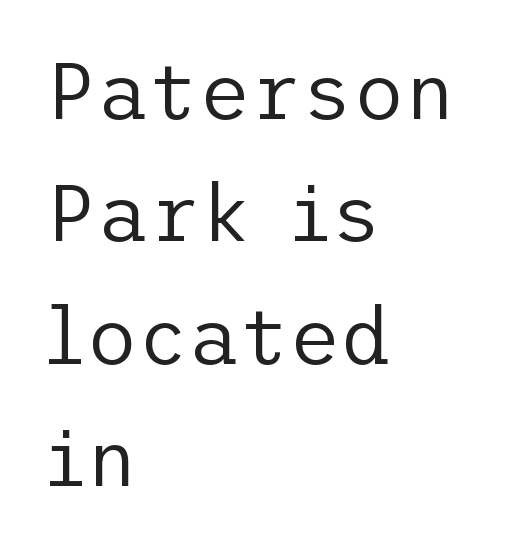
Q: Is the text bold? A: No.
Q: Is the text italic (slanted)? A: No, it is upright.
Q: Is the typeface a serif or a sans-serif typeface? A: Sans-serif.
Q: Is the text underlined? A: No.
Q: How is the paragraph aligned? A: Left-aligned.
Q: Is the spacing between letters normal or unusually wide? A: Normal.
Q: Is the spacing between lines tight, normal or loose? A: Normal.
Q: Width (condensed, normal, or wide)? A: Normal.
Q: Stroke contrast? A: Low.
Q: x-height? A: Medium.
